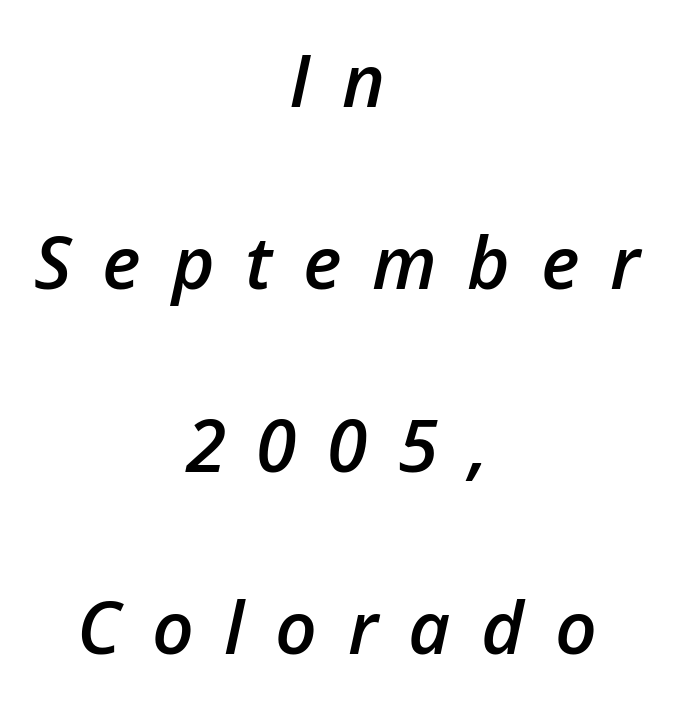
Does the lettering tilt? It does — this is italic. Visually the block forms a symmetrical silhouette, jagged on both flanks. Line spacing here is loose. Emphasis by weight is partial: semibold.
